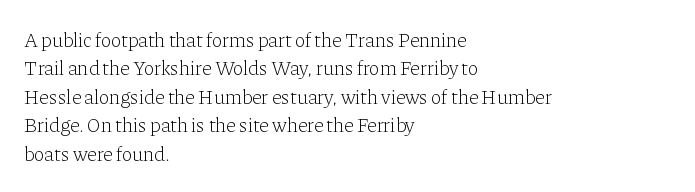
Glyph-to-glyph distance matches everyday printed text. One glance says typical: line gaps are just what's usual. A bare baseline throughout the passage. Does the lettering tilt? It doesn't — this is upright.
